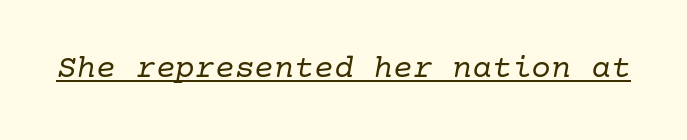
{"serif": "yes", "italic": "yes", "lean": "right", "slant_degrees": 10, "bold": "no", "weight": "regular", "width": "normal", "stroke_contrast": "low", "x_height": "medium", "underline": "yes", "letter_spacing": "normal", "letter_spacing_em": 0.0, "glyph_px": 33}
